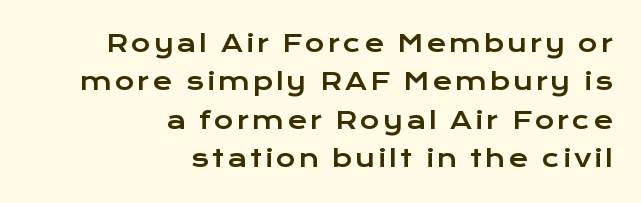
The image shows 24 px text type, upright; set right-aligned, normal line spacing (1.6x), not underlined.
